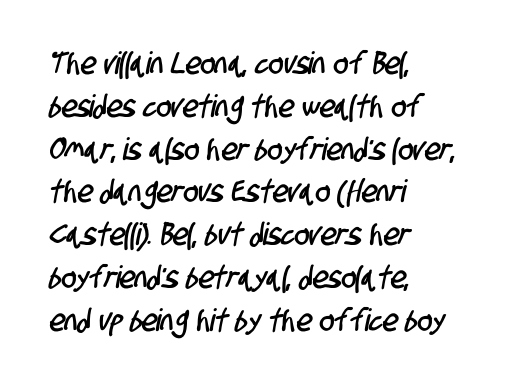
Q: Is the typeface a serif or a sans-serif typeface? A: Sans-serif.
Q: Is the text underlined? A: No.
Q: How is the paragraph aligned? A: Left-aligned.
Q: Is the spacing between letters normal or unusually wide? A: Normal.
Q: Is the spacing between lines tight, normal or loose? A: Normal.
Q: Width (condensed, normal, or wide)? A: Condensed.
Q: Stroke contrast? A: Low.
Q: x-height? A: Large.
Q: Monospaced? A: No.
